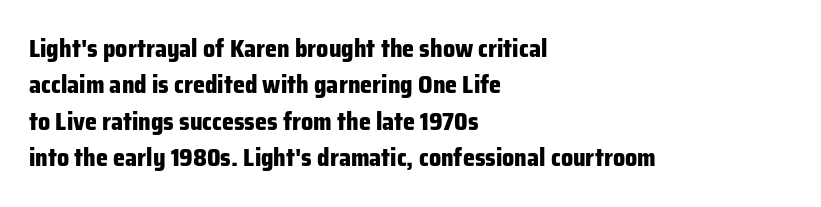
The image shows 24 px bold type, upright; set left-aligned, normal line spacing (1.52x), normal letter spacing, not underlined.
